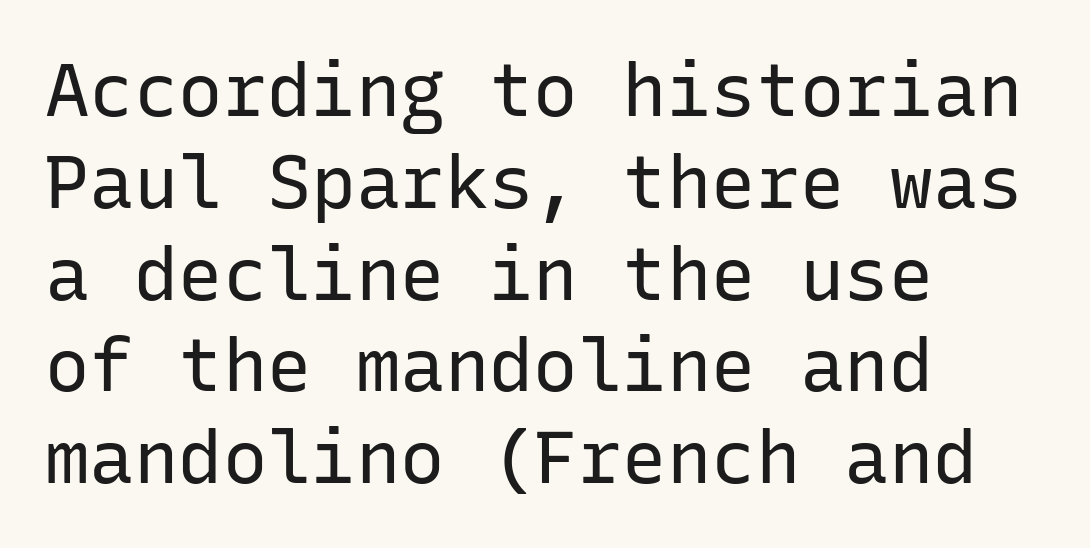
Each stroke keeps to a modest, everyday thickness or less. To sum up the face: it is a sans, with no serifs. The face used here is monospaced, like something from a code editor. A roman cut, with each character standing at attention. Leftover space on each line is placed entirely after the last word.
